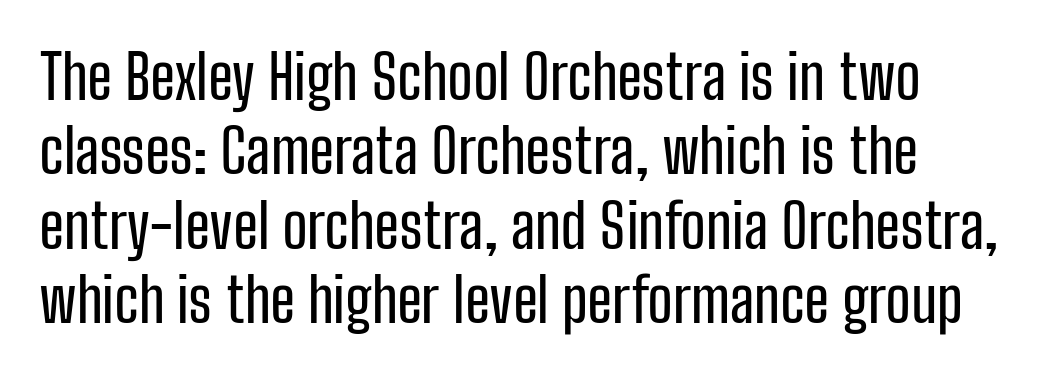
Letters rest on an invisible, unmarked baseline. Nope, not italic — everything's standing straight. The rendering shows plain stroke endings on the letterforms — a sans-serif design. Nobody touched the tracking dial on this one. Is this a fixed-width face? No — the glyphs have proportional, varying widths.
